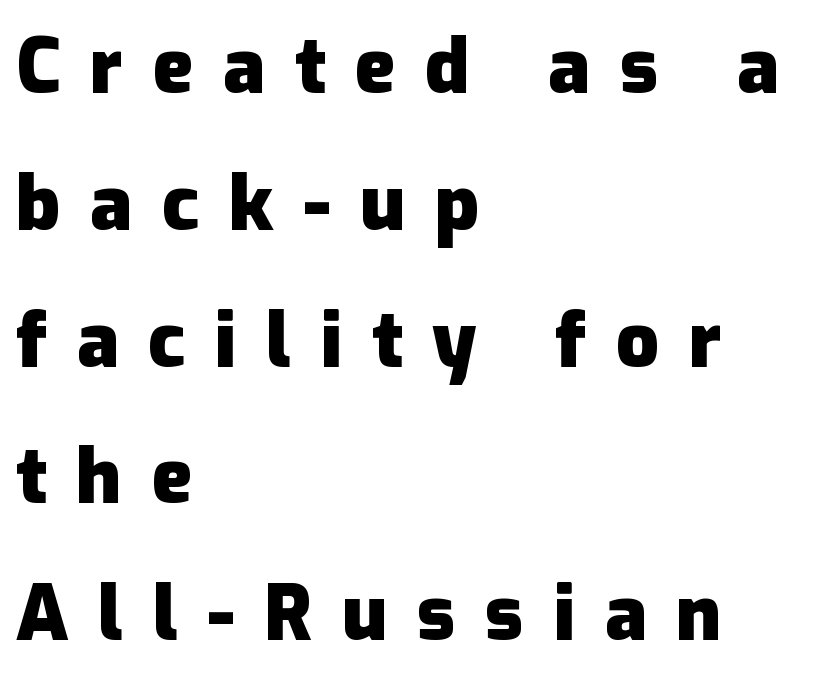
The image shows 76 px heavy sans-serif type, upright; set left-aligned, line spacing 1.8x, unusually wide letter spacing (+0.39 em), not underlined; low stroke contrast and a medium x-height.
